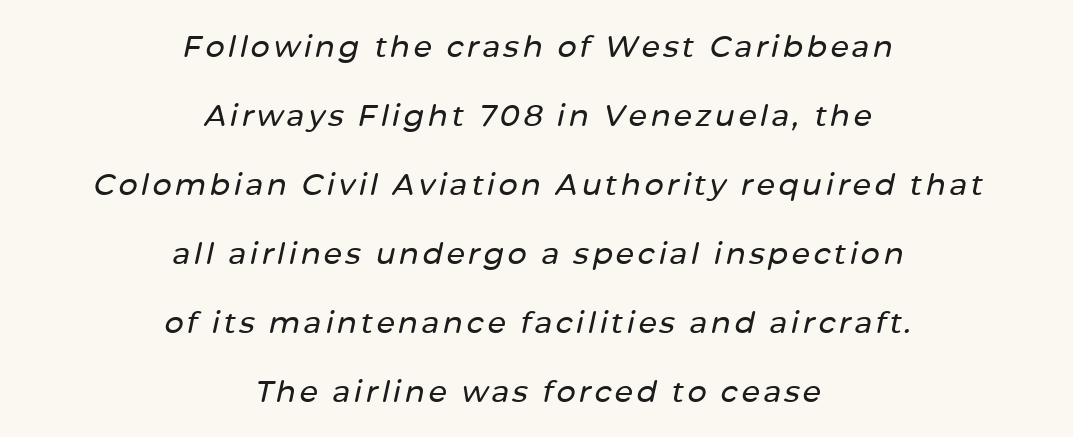
{"italic": "yes", "lean": "right", "slant_degrees": 12, "width": "normal", "stroke_contrast": "low", "x_height": "medium", "monospaced": "no", "underline": "no", "align": "center", "line_spacing": "loose", "line_spacing_ratio": 2.3, "glyph_px": 30}
